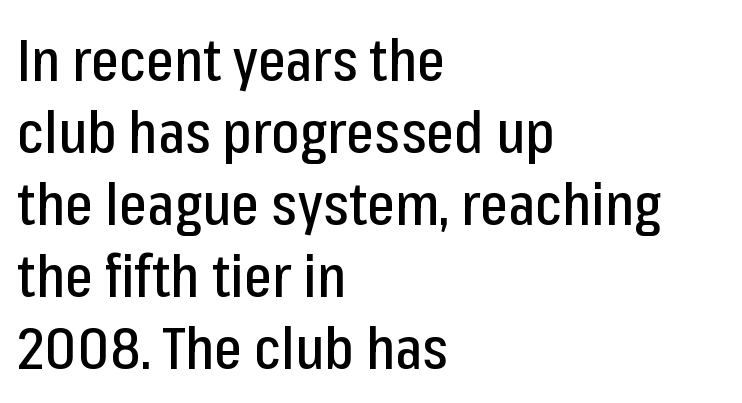
{"serif": "no", "italic": "no", "width": "condensed", "stroke_contrast": "low", "x_height": "medium", "monospaced": "no", "underline": "no", "align": "left", "line_spacing_ratio": 1.22, "letter_spacing": "normal", "letter_spacing_em": 0.0, "glyph_px": 59}
